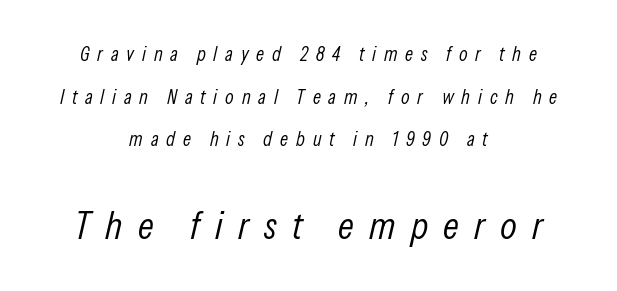
Q: Is the text bold? A: No.
Q: Is the text italic (slanted)? A: Yes, it leans right by about 13 degrees.
Q: Is the text underlined? A: No.
Q: How is the paragraph aligned? A: Centered.
Q: Is the spacing between letters normal or unusually wide? A: Unusually wide.
Q: Is the spacing between lines tight, normal or loose? A: Loose.
Q: Which block of text is set in a larger size, the first (top) or the second (bottom)? A: The second (bottom) one.
Q: Width (condensed, normal, or wide)? A: Condensed.
Q: Stroke contrast? A: Low.
Q: x-height? A: Medium.
Q: Monospaced? A: No.
